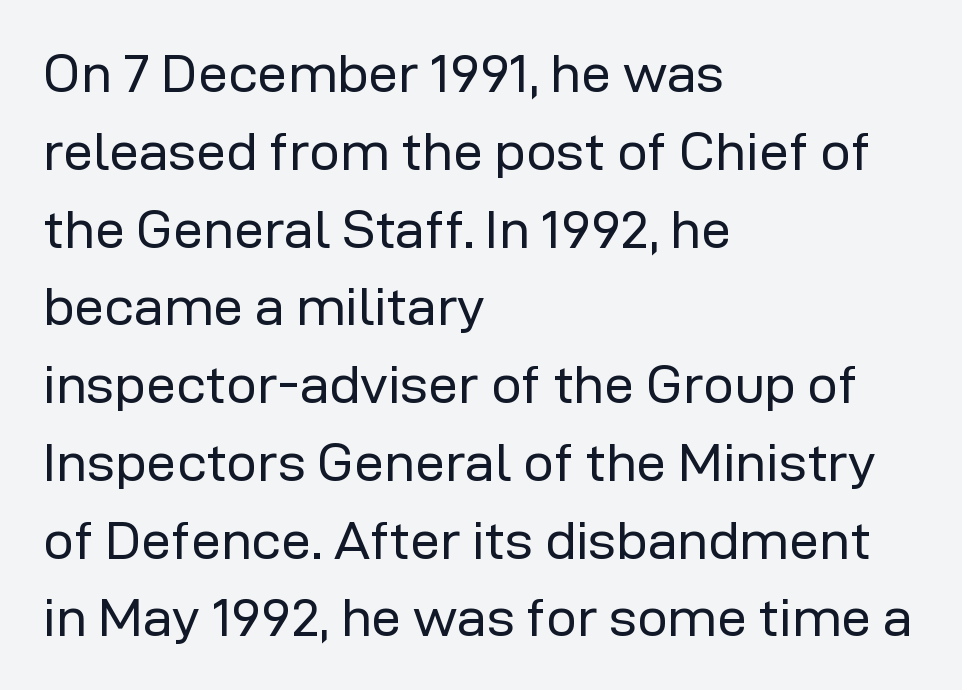
The image shows 54 px regular-weight sans-serif type, upright; set left-aligned, normal line spacing (1.44x), normal letter spacing, not underlined; low stroke contrast and a medium x-height.
